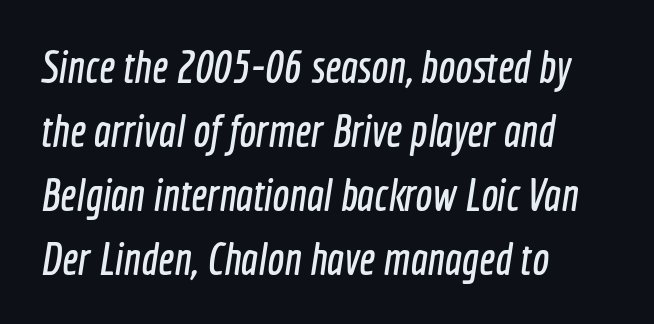
Q: Is the typeface a serif or a sans-serif typeface? A: Sans-serif.
Q: Is the text underlined? A: No.
Q: How is the paragraph aligned? A: Left-aligned.
Q: Is the spacing between letters normal or unusually wide? A: Normal.
Q: Is the spacing between lines tight, normal or loose? A: Normal.
Q: Width (condensed, normal, or wide)? A: Condensed.
Q: x-height? A: Medium.
Q: Monospaced? A: No.
